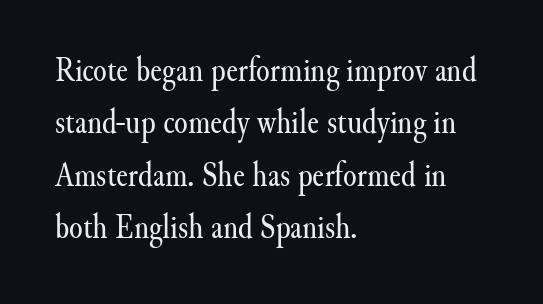
The image shows 35 px regular-weight serif type, upright; set left-aligned, normal line spacing (1.5x), normal letter spacing, not underlined; medium stroke contrast and a small x-height.
